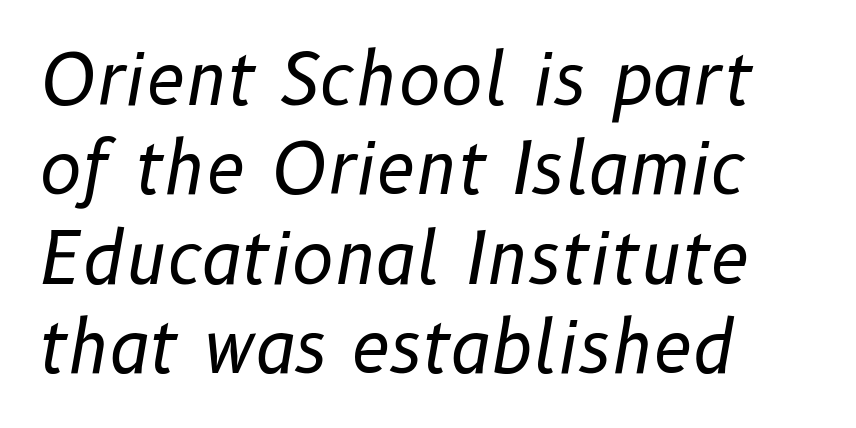
The image shows 71 px regular-weight type, italic (leaning right); set left-aligned, normal line spacing (1.26x), normal letter spacing, not underlined; low stroke contrast and a medium x-height.
